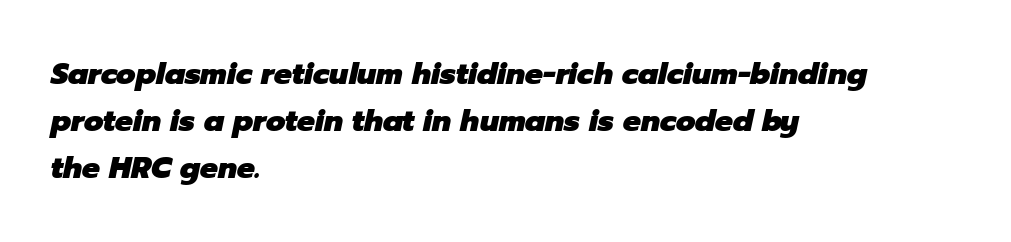
{"italic": "yes", "lean": "right", "slant_degrees": 12, "bold": "yes", "weight": "heavy", "width": "normal", "stroke_contrast": "low", "x_height": "medium", "monospaced": "no", "underline": "no", "align": "left", "line_spacing": "normal", "line_spacing_ratio": 1.56, "letter_spacing": "normal", "letter_spacing_em": 0.0, "glyph_px": 30}
